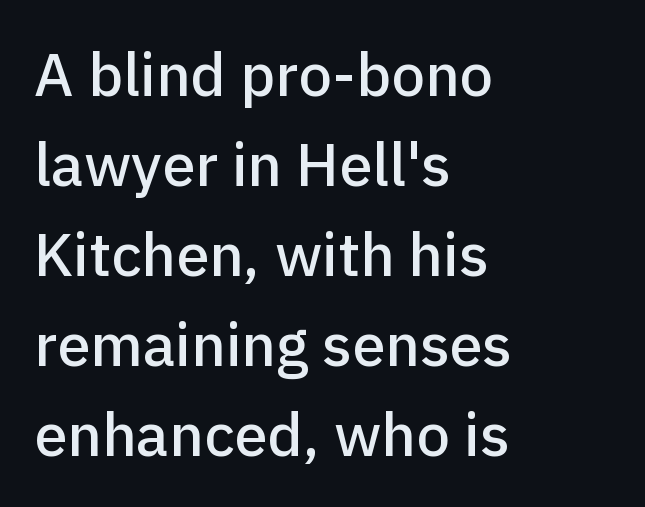
The image shows 60 px sans-serif type, upright; set left-aligned, normal line spacing (1.5x), normal letter spacing, not underlined; low stroke contrast and a medium x-height.
